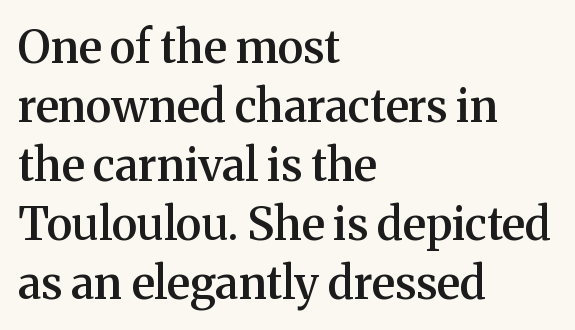
The image shows 45 px semibold serif type, upright; set left-aligned, normal line spacing (1.31x), normal letter spacing, not underlined; medium stroke contrast and a medium x-height.
